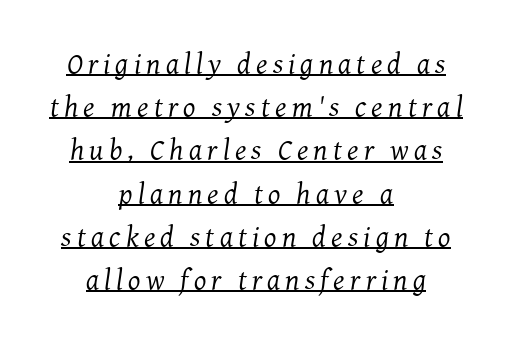
Compared with a typical body face, this is equally light or lighter still. A typesetter would call this leading conventional body-copy spacing. Short and long lines alike share a common midpoint. Would a proofreader flag this as italicized? Yes.
